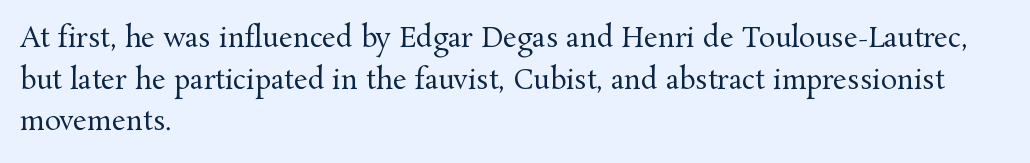
{"italic": "no", "bold": "no", "underline": "no", "align": "left", "line_spacing": "normal", "line_spacing_ratio": 1.54, "letter_spacing": "normal", "letter_spacing_em": 0.0, "glyph_px": 27}
